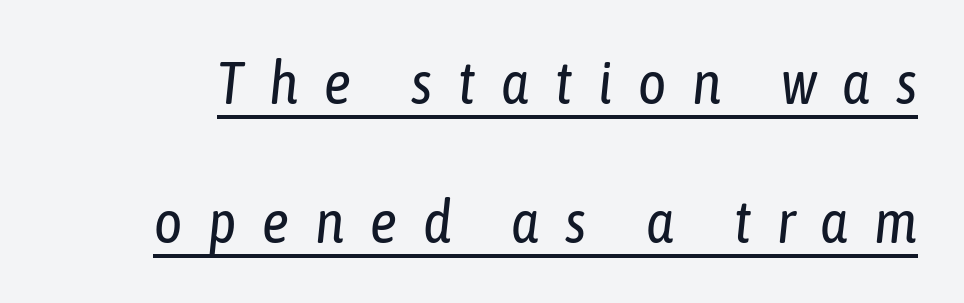
The image shows 60 px regular-weight, condensed type, italic (leaning right); set loose line spacing (2.31x), unusually wide letter spacing (+0.43 em), underlined; low stroke contrast and a medium x-height.
